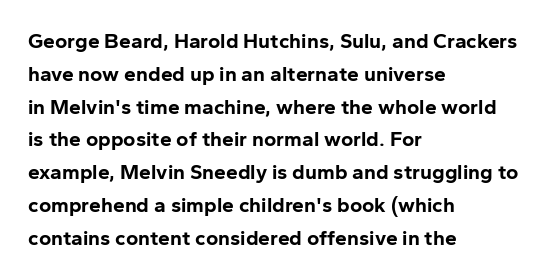
Weight check: bold — yes, fully. This rendering features lettering with no underline. This is the regular roman posture of the typeface. Is there much room between lines? A standard amount, neither cramped nor airy. No extra tracking has been applied to these lines. The rag falls on the right side of this text block.
